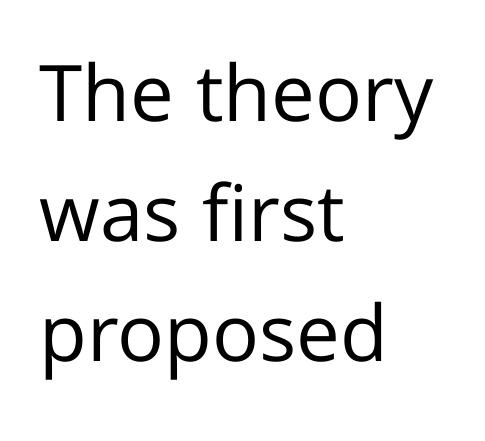
Q: Is the text bold? A: No.
Q: Is the text italic (slanted)? A: No, it is upright.
Q: Is the typeface a serif or a sans-serif typeface? A: Sans-serif.
Q: Is the text underlined? A: No.
Q: How is the paragraph aligned? A: Left-aligned.
Q: Is the spacing between letters normal or unusually wide? A: Normal.
Q: Is the spacing between lines tight, normal or loose? A: Normal.
Q: Width (condensed, normal, or wide)? A: Normal.
Q: Stroke contrast? A: Low.
Q: x-height? A: Medium.
Q: Monospaced? A: No.
